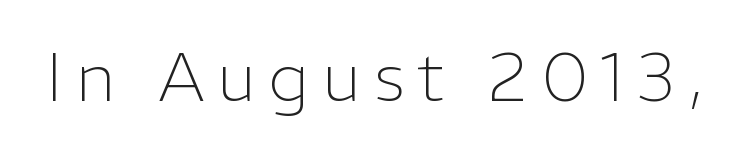
The image shows 69 px light sans-serif type, upright; set not underlined; low stroke contrast and a medium x-height.
